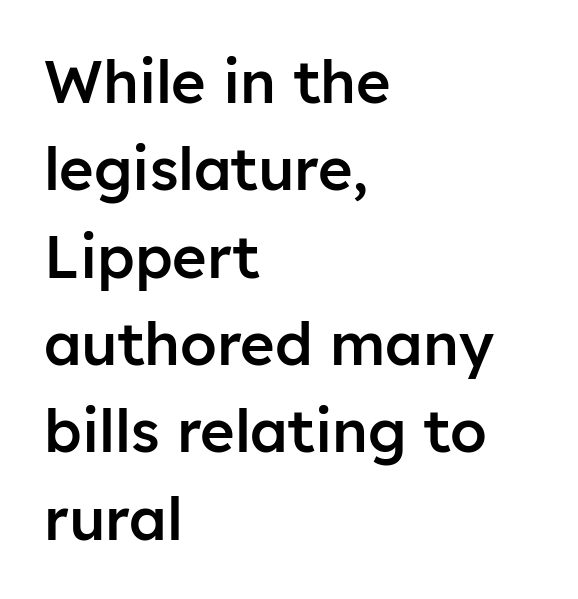
Nothing sits at the stroke ends, so this counts as sans-serif. The passage shown is not underscored anywhere. Is the letter spacing exaggerated? No — it looks like the ordinary default. Compared with typical paragraphs, the rows here are spaced about the same. The passage shown is typed in a proportional face where columns would drift. Every character sits straight up, as roman type does.
